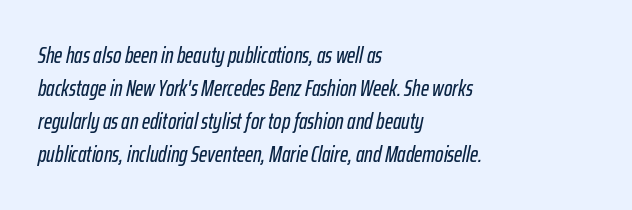
Evenly set lines give the paragraph a standard silhouette. Characters are canted at an angle relative to the baseline's perpendicular. Between one letter and the next there's only the usual sliver of space. Decoration check: the copy has no underline. This sample is left-justified, so line endings fall wherever the words run out.
